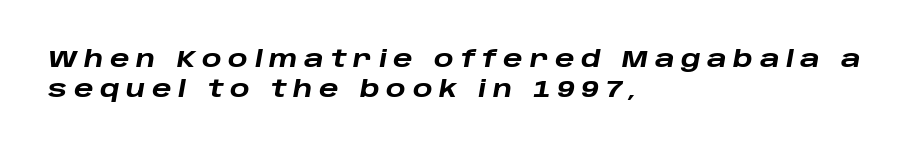
Caption: bold face, heavy strokes. These lines have a slow, spaced-out rhythm from letter to letter. Summary of vertical rhythm: regular, with standard interline spacing. The text block is weighted toward the left margin, trailing off unevenly rightward. The letters are slanted; this is an italic face.
